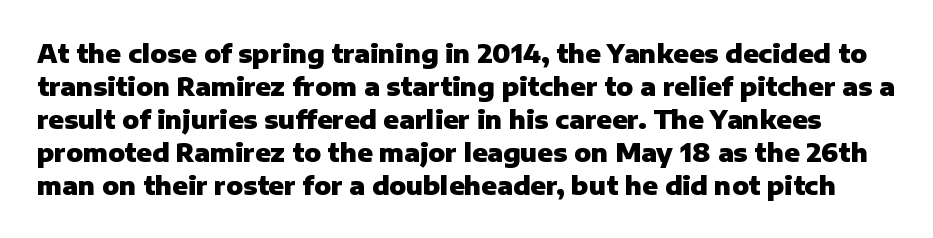
{"italic": "no", "bold": "yes", "underline": "no", "line_spacing": "normal", "line_spacing_ratio": 1.32, "letter_spacing": "normal", "letter_spacing_em": 0.0, "glyph_px": 25}
